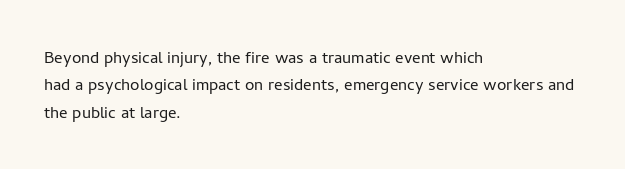
The image shows 21 px text type, upright; set left-aligned, normal line spacing (1.3x), normal letter spacing, not underlined.
